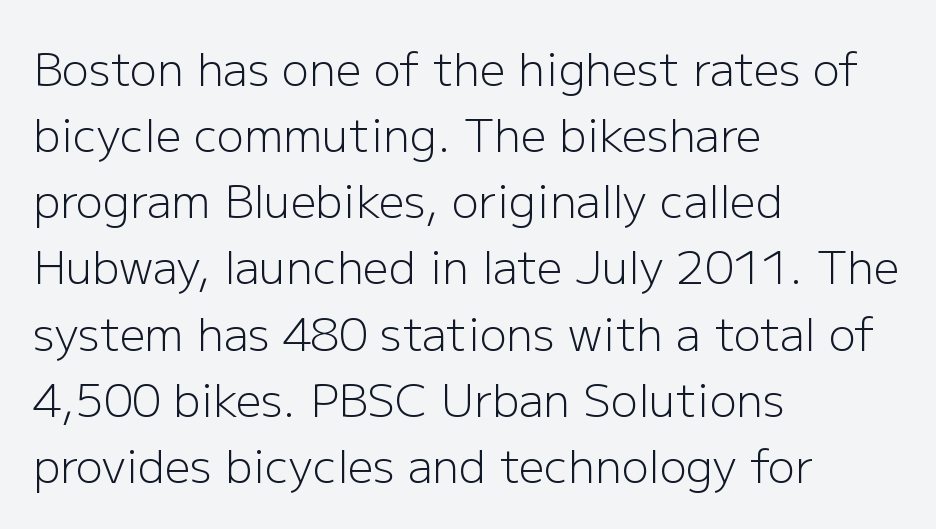
{"serif": "no", "italic": "no", "bold": "no", "weight": "light", "width": "normal", "stroke_contrast": "low", "x_height": "medium", "monospaced": "no", "underline": "no", "align": "left", "line_spacing": "normal", "line_spacing_ratio": 1.47, "letter_spacing": "normal", "letter_spacing_em": 0.0, "glyph_px": 45}
